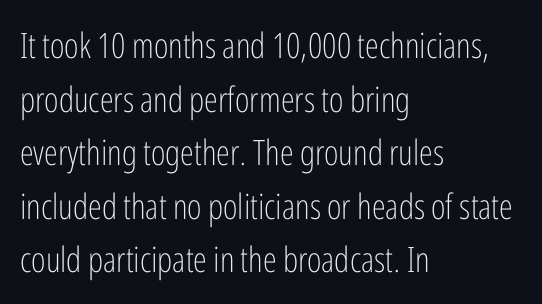
{"serif": "no", "italic": "no", "bold": "no", "weight": "light", "width": "condensed", "stroke_contrast": "low", "x_height": "medium", "monospaced": "no", "underline": "no", "align": "left", "line_spacing": "normal", "line_spacing_ratio": 1.53, "letter_spacing": "normal", "letter_spacing_em": 0.0, "glyph_px": 35}
